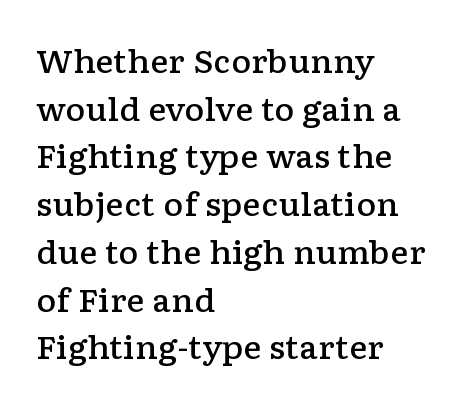
Q: Is the text bold? A: Semi-bold.
Q: Is the text italic (slanted)? A: No, it is upright.
Q: Is the typeface a serif or a sans-serif typeface? A: Serif.
Q: Is the text underlined? A: No.
Q: How is the paragraph aligned? A: Left-aligned.
Q: Is the spacing between letters normal or unusually wide? A: Normal.
Q: Is the spacing between lines tight, normal or loose? A: Normal.
Q: Width (condensed, normal, or wide)? A: Wide.
Q: Stroke contrast? A: Low.
Q: x-height? A: Medium.
Q: Monospaced? A: No.
